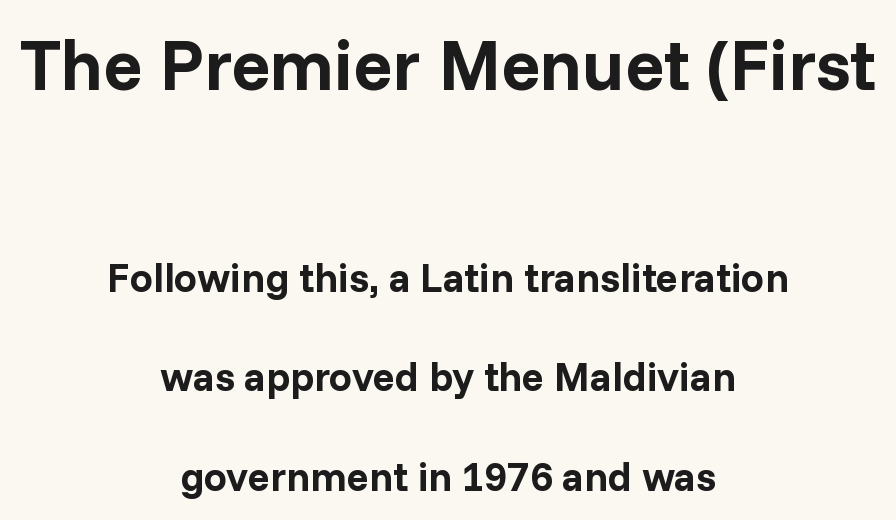
Horizontally, the lines are justified to the midpoint only. Is this a fixed-width face? No — the glyphs have proportional, varying widths. This layout puts the oversized block above and the modest block below. The letters stand upright; this is a roman face.
